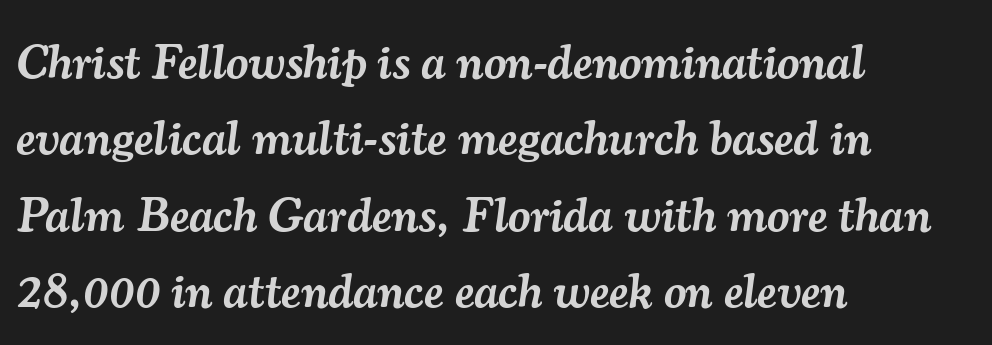
The image shows 49 px semibold serif type, italic (leaning right); set left-aligned, normal line spacing (1.56x), normal letter spacing, not underlined; medium stroke contrast and a small x-height.
